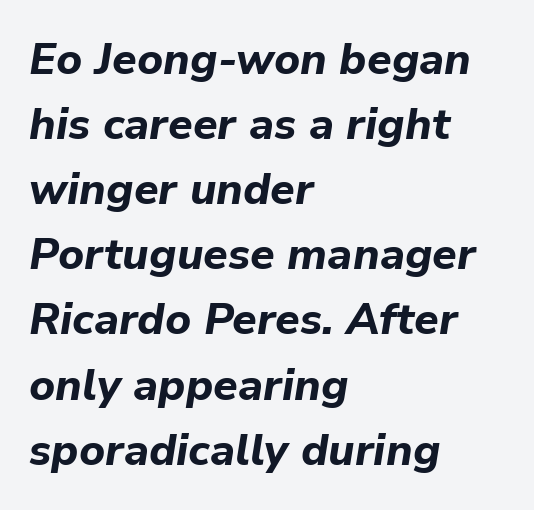
{"italic": "yes", "lean": "right", "slant_degrees": 9, "bold": "yes", "weight": "bold", "width": "normal", "stroke_contrast": "low", "x_height": "medium", "monospaced": "no", "underline": "no", "align": "left", "line_spacing": "normal", "line_spacing_ratio": 1.48, "letter_spacing": "normal", "letter_spacing_em": 0.0, "glyph_px": 44}
